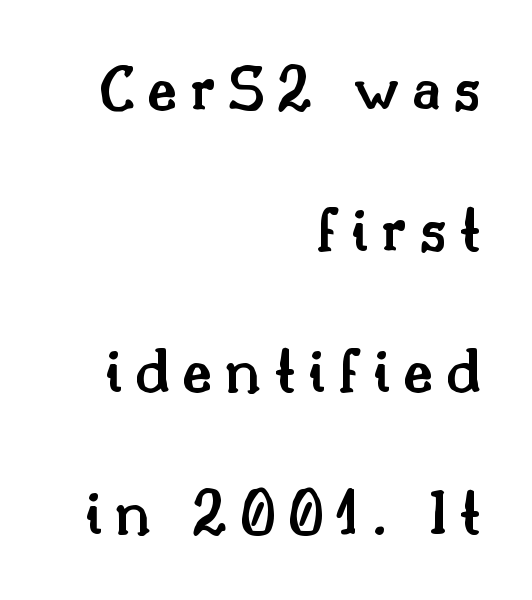
The image shows 66 px semibold serif type, upright; set right-aligned, loose line spacing (2.14x), not underlined; medium stroke contrast and a small x-height.
